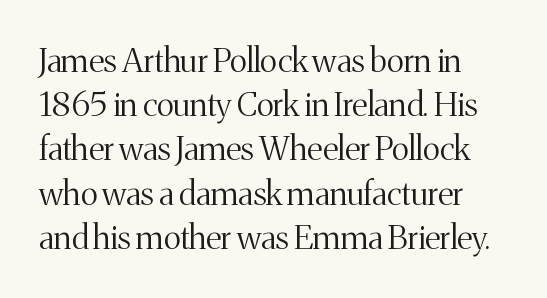
The image shows 33 px light serif type, upright; set normal line spacing (1.34x), normal letter spacing, not underlined; medium stroke contrast and a medium x-height.
